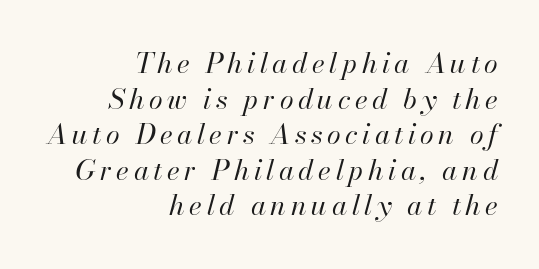
Weight class: somewhere from thin through regular. This sample uses an oblique cut, with every glyph tilted off the vertical. Evenly set lines give the paragraph a standard silhouette. Character widths vary here, with narrow letters taking less room than wide ones. A flush-right, rag-left setting is used for this passage. Underlining? Definitely not there.
